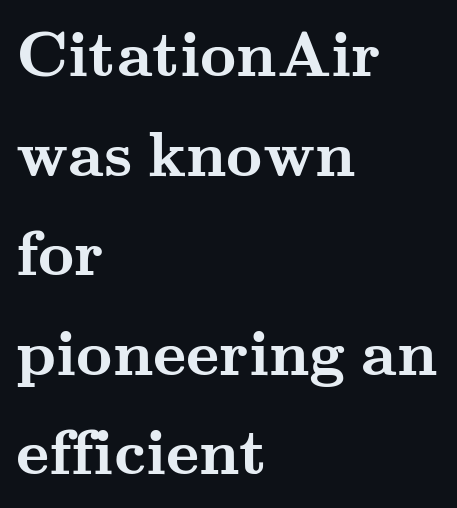
The image shows 63 px semibold, wide serif type, upright; set left-aligned, normal line spacing (1.58x), normal letter spacing, not underlined; medium stroke contrast and a small x-height.
